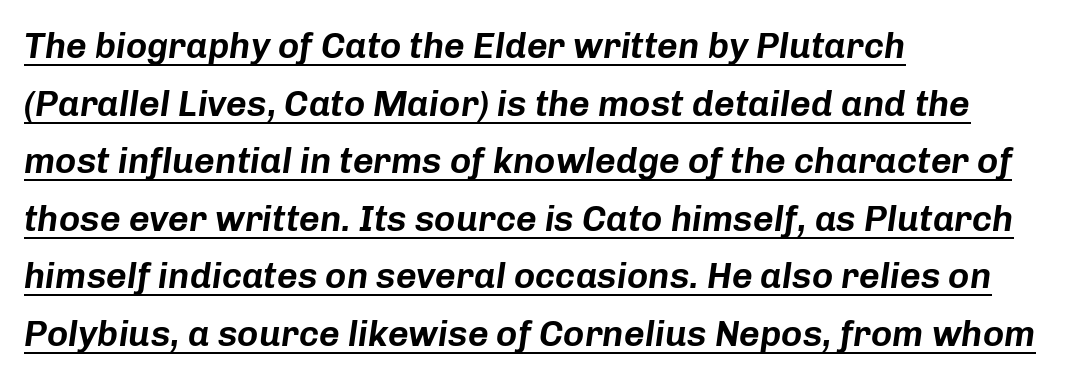
Line starts are locked; line ends wander. Is this a fixed-width face? No — the glyphs have proportional, varying widths. Vertical spacing — default. Students, note that the glyphs here touch the page at normal intervals.
